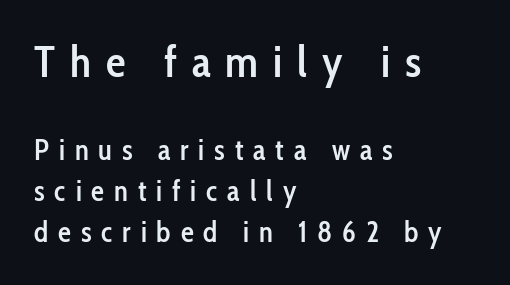
If you drew a line through each stem, it would be perfectly vertical. Emphasis by weight is partial: semibold. The first block has been scaled up relative to the second. Line spacing here is normal. Is this a fixed-width face? No — the glyphs have proportional, varying widths. The rendering inserts visible extra space after every character.
